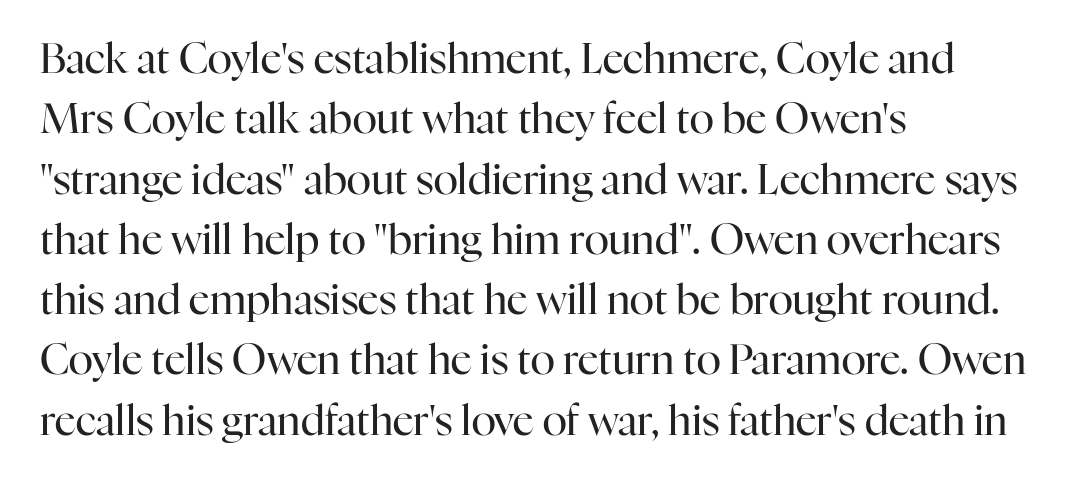
Q: Is the text bold? A: No.
Q: Is the text italic (slanted)? A: No, it is upright.
Q: Is the typeface a serif or a sans-serif typeface? A: Serif.
Q: Is the text underlined? A: No.
Q: How is the paragraph aligned? A: Left-aligned.
Q: Is the spacing between letters normal or unusually wide? A: Normal.
Q: Is the spacing between lines tight, normal or loose? A: Normal.
Q: Width (condensed, normal, or wide)? A: Normal.
Q: Stroke contrast? A: High.
Q: x-height? A: Medium.
Q: Monospaced? A: No.
